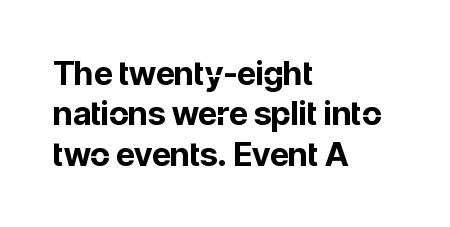
Q: Is the text bold? A: Yes.
Q: Is the text italic (slanted)? A: No, it is upright.
Q: Is the typeface a serif or a sans-serif typeface? A: Sans-serif.
Q: Is the text underlined? A: No.
Q: How is the paragraph aligned? A: Left-aligned.
Q: Is the spacing between letters normal or unusually wide? A: Normal.
Q: Width (condensed, normal, or wide)? A: Normal.
Q: Stroke contrast? A: Low.
Q: x-height? A: Medium.
Q: Monospaced? A: No.
